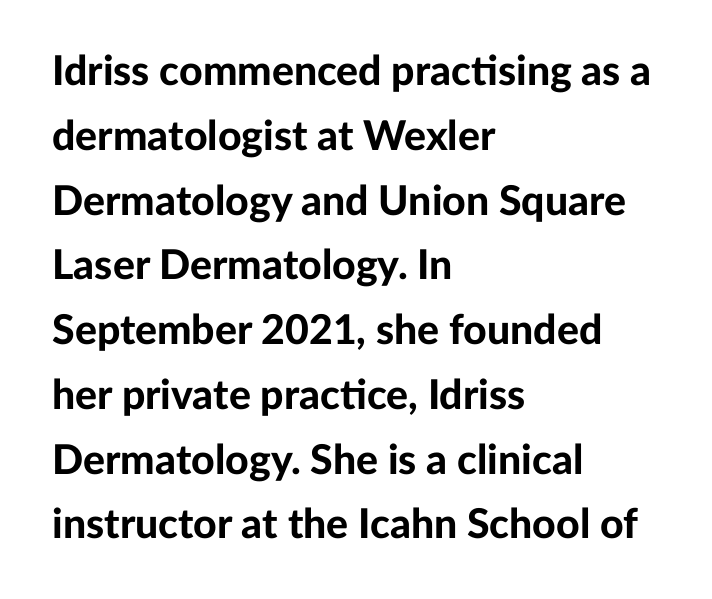
This rendering features lettering with no underline. Here the designer chose a conventional face with non-uniform glyph widths. The letterforms sit shoulder to shoulder at normal distance. The passage is arranged the way most books set body copy — flush left.
